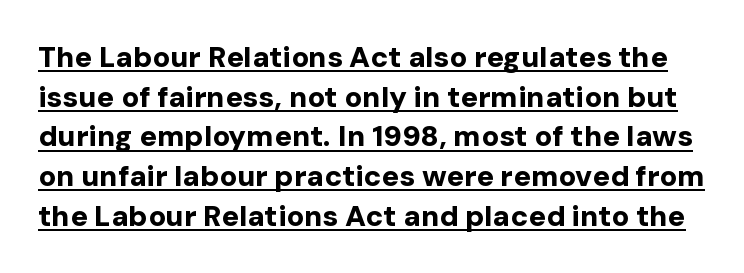
Q: Is the text bold? A: Yes.
Q: Is the text italic (slanted)? A: No, it is upright.
Q: Is the typeface a serif or a sans-serif typeface? A: Sans-serif.
Q: Is the text underlined? A: Yes.
Q: Is the spacing between letters normal or unusually wide? A: Normal.
Q: Is the spacing between lines tight, normal or loose? A: Normal.
Q: Width (condensed, normal, or wide)? A: Normal.
Q: Stroke contrast? A: Low.
Q: x-height? A: Medium.
Q: Monospaced? A: No.
